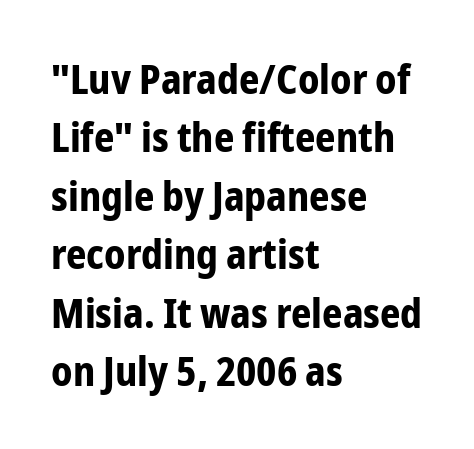
Q: Is the text bold? A: Yes.
Q: Is the text italic (slanted)? A: No, it is upright.
Q: Is the typeface a serif or a sans-serif typeface? A: Sans-serif.
Q: Is the text underlined? A: No.
Q: How is the paragraph aligned? A: Left-aligned.
Q: Is the spacing between letters normal or unusually wide? A: Normal.
Q: Is the spacing between lines tight, normal or loose? A: Normal.
Q: Width (condensed, normal, or wide)? A: Condensed.
Q: Stroke contrast? A: Low.
Q: x-height? A: Medium.
Q: Monospaced? A: No.
